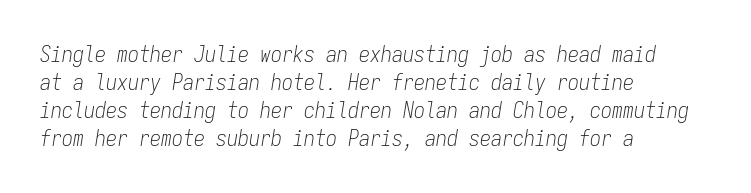
Q: Is the text bold? A: No.
Q: Is the text italic (slanted)? A: Yes, it leans right by about 9 degrees.
Q: Is the text underlined? A: No.
Q: How is the paragraph aligned? A: Left-aligned.
Q: Is the spacing between letters normal or unusually wide? A: Normal.
Q: Is the spacing between lines tight, normal or loose? A: Normal.
